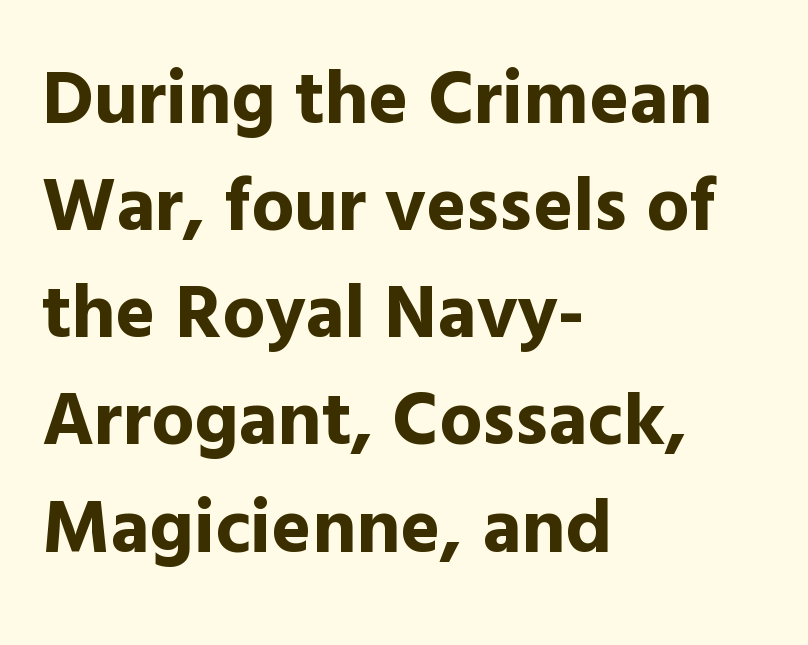
{"serif": "no", "italic": "no", "bold": "yes", "weight": "bold", "width": "normal", "x_height": "medium", "monospaced": "no", "underline": "no", "align": "left", "line_spacing": "normal", "line_spacing_ratio": 1.41, "letter_spacing": "normal", "letter_spacing_em": 0.0, "glyph_px": 76}
